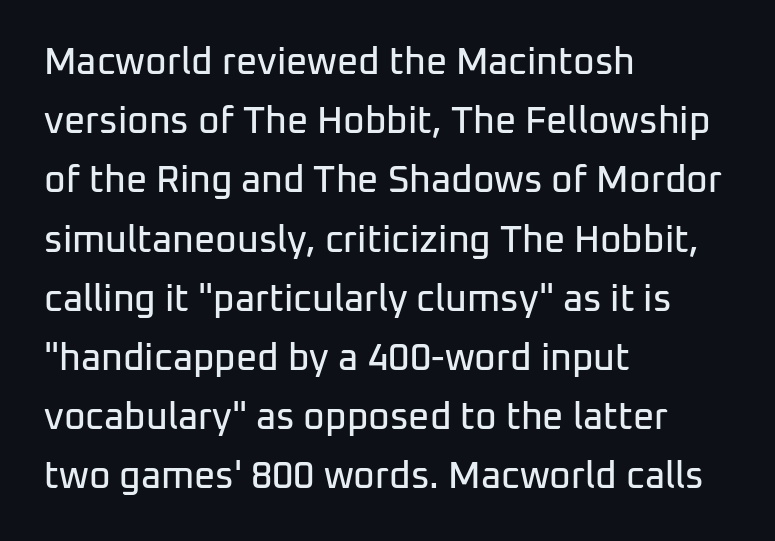
{"serif": "no", "italic": "no", "width": "normal", "stroke_contrast": "low", "x_height": "medium", "monospaced": "no", "underline": "no", "align": "left", "line_spacing": "normal", "line_spacing_ratio": 1.6, "letter_spacing": "normal", "letter_spacing_em": 0.0, "glyph_px": 37}
